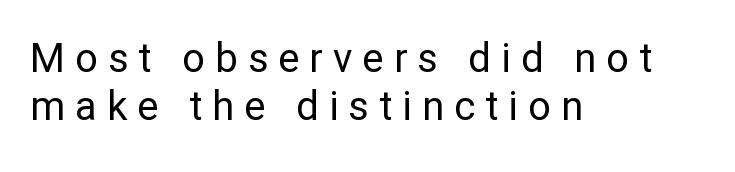
Q: Is the text bold? A: No.
Q: Is the text italic (slanted)? A: No, it is upright.
Q: Is the typeface a serif or a sans-serif typeface? A: Sans-serif.
Q: Is the text underlined? A: No.
Q: How is the paragraph aligned? A: Left-aligned.
Q: Is the spacing between letters normal or unusually wide? A: Unusually wide.
Q: Width (condensed, normal, or wide)? A: Normal.
Q: Stroke contrast? A: Low.
Q: x-height? A: Medium.
Q: Monospaced? A: No.
